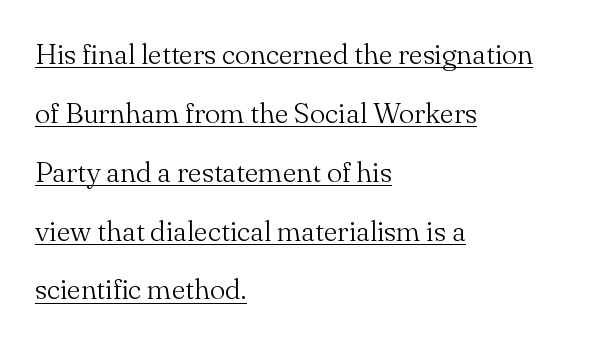
In terms of leading, this rendering errs on the spacious side. Which margin do the lines hug? The left one — the right edge is uneven. You could call the tracking neutral — neither tight nor loose. You could not count columns in this text — the font is proportionally spaced.
